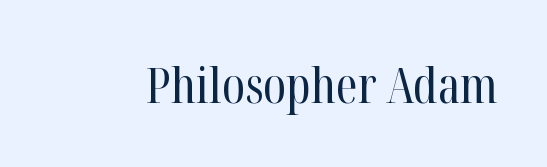
The image shows 50 px regular-weight, condensed serif type, upright; set normal letter spacing, not underlined; high stroke contrast and a medium x-height.
